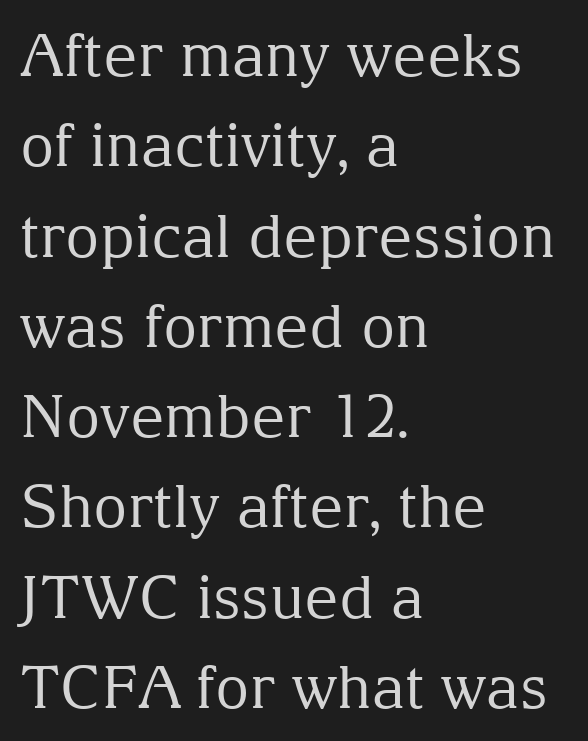
The image shows 59 px regular-weight serif type, upright; set left-aligned, normal line spacing (1.53x), normal letter spacing, not underlined; medium stroke contrast and a medium x-height.
